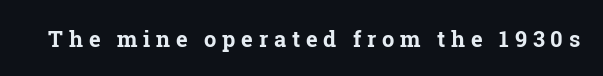
{"italic": "no", "bold": "yes", "underline": "no", "letter_spacing": "wide", "letter_spacing_em": 0.26, "glyph_px": 22}
